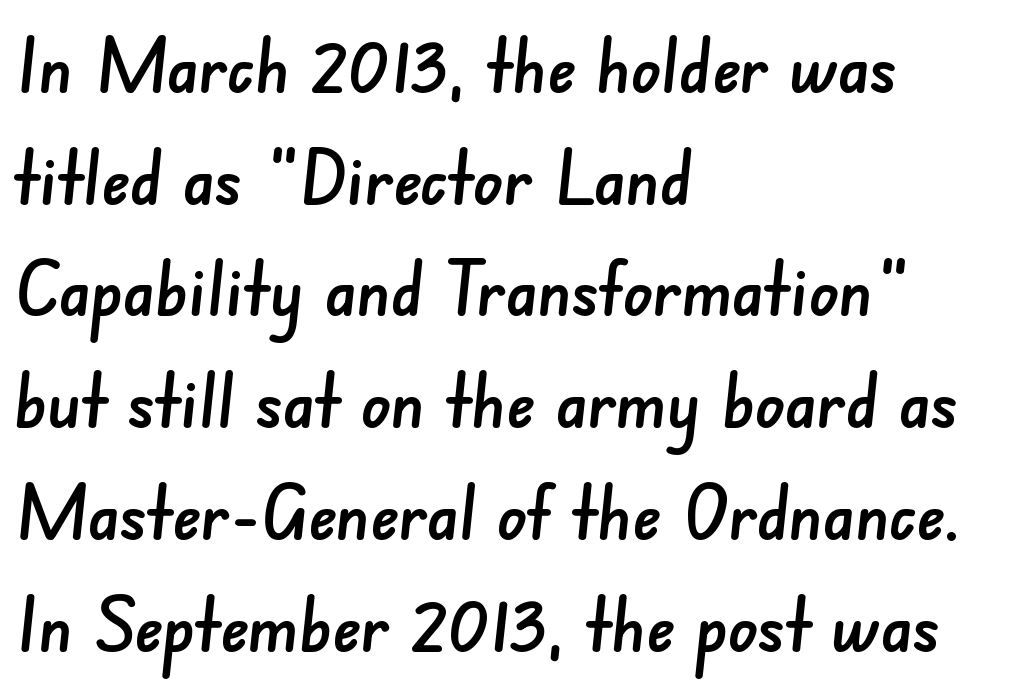
{"serif": "no", "width": "normal", "stroke_contrast": "low", "x_height": "small", "monospaced": "no", "underline": "no", "align": "left", "line_spacing": "normal", "line_spacing_ratio": 1.49, "letter_spacing": "normal", "letter_spacing_em": 0.0, "glyph_px": 75}
